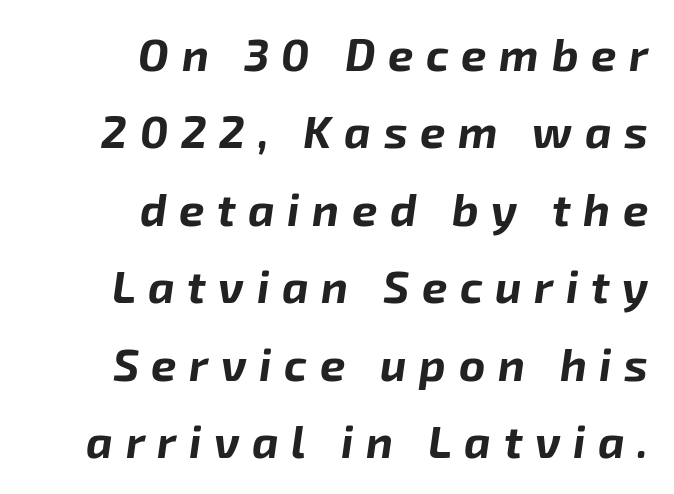
Q: Is the text bold? A: Yes.
Q: Is the text italic (slanted)? A: Yes, it leans right by about 8 degrees.
Q: Is the text underlined? A: No.
Q: How is the paragraph aligned? A: Right-aligned.
Q: Is the spacing between letters normal or unusually wide? A: Unusually wide.
Q: Width (condensed, normal, or wide)? A: Normal.
Q: Stroke contrast? A: Low.
Q: x-height? A: Medium.
Q: Monospaced? A: No.
